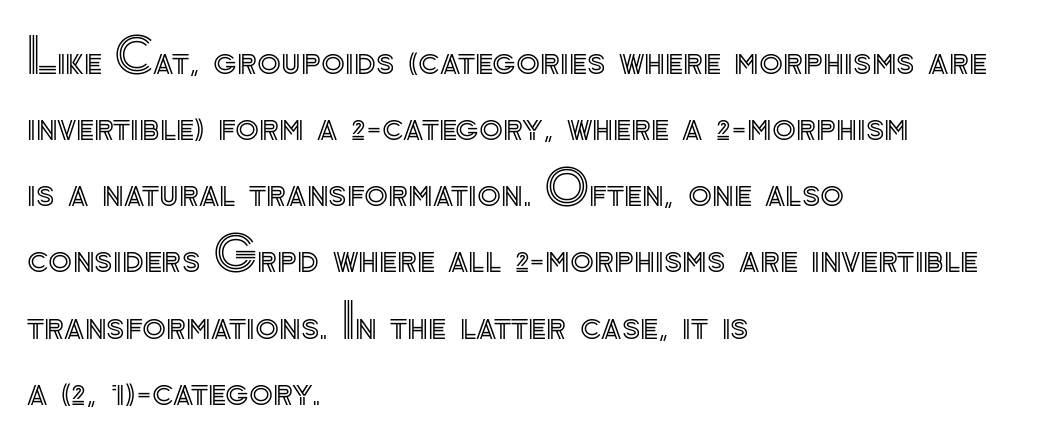
{"italic": "no", "width": "normal", "x_height": "small", "monospaced": "no", "underline": "no", "align": "left", "line_spacing": "normal", "line_spacing_ratio": 1.35, "letter_spacing": "normal", "letter_spacing_em": 0.0, "glyph_px": 49}
